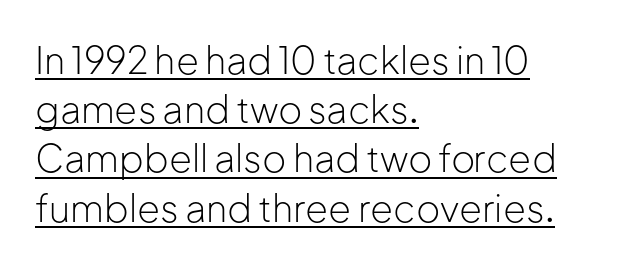
The image shows 37 px light sans-serif type, upright; set left-aligned, normal line spacing (1.33x), normal letter spacing, underlined; low stroke contrast and a medium x-height.
